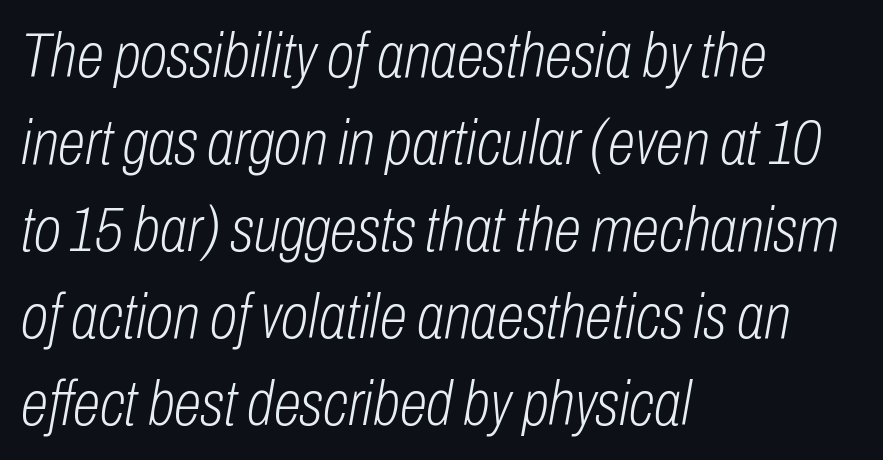
The image shows 63 px light, condensed type, italic (leaning right); set left-aligned, normal line spacing (1.38x), normal letter spacing, not underlined; low stroke contrast and a medium x-height.
